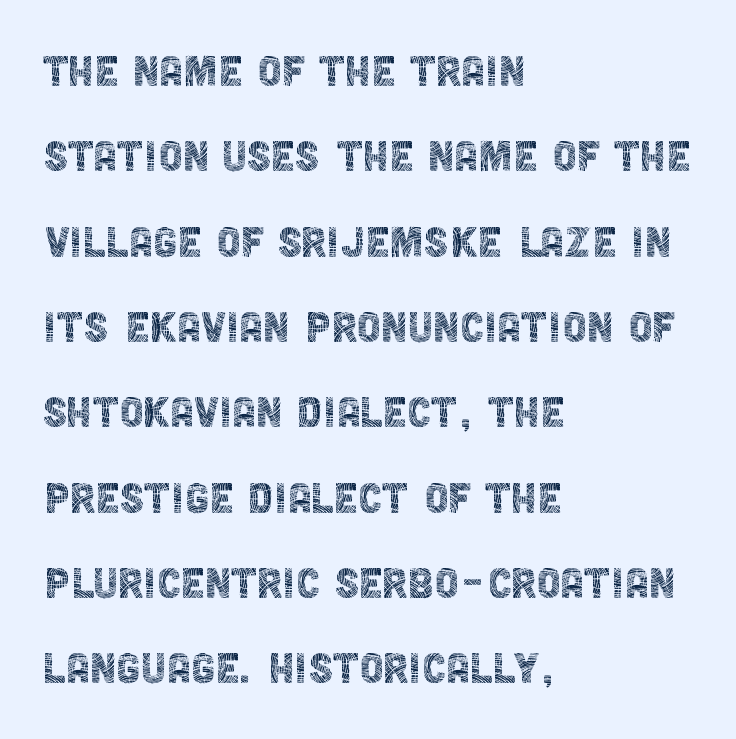
{"serif": "no", "italic": "no", "bold": "no", "weight": "thin", "width": "condensed", "x_height": "large", "monospaced": "no", "underline": "no", "align": "left", "line_spacing": "normal", "line_spacing_ratio": 1.58, "letter_spacing": "normal", "letter_spacing_em": 0.0, "glyph_px": 54}
